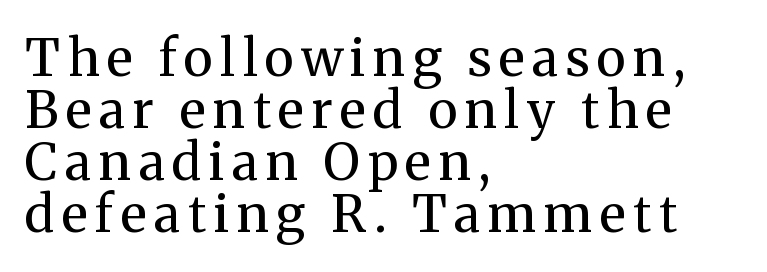
The lines are packed closely together with very little leading. Does the type have serifs? Yes, each stem ends in a small foot. Only glyphs here, with clear space below each row. It's the straight-up-and-down kind of type. All the whitespace from short lines collects on the right. The font is comparable to plain body text, perhaps lighter.
